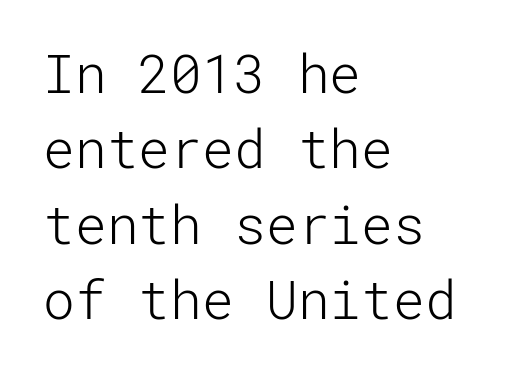
{"serif": "no", "italic": "no", "bold": "no", "weight": "light", "width": "normal", "stroke_contrast": "low", "x_height": "medium", "underline": "no", "align": "left", "line_spacing": "normal", "line_spacing_ratio": 1.42, "letter_spacing": "normal", "letter_spacing_em": 0.0, "glyph_px": 53}
